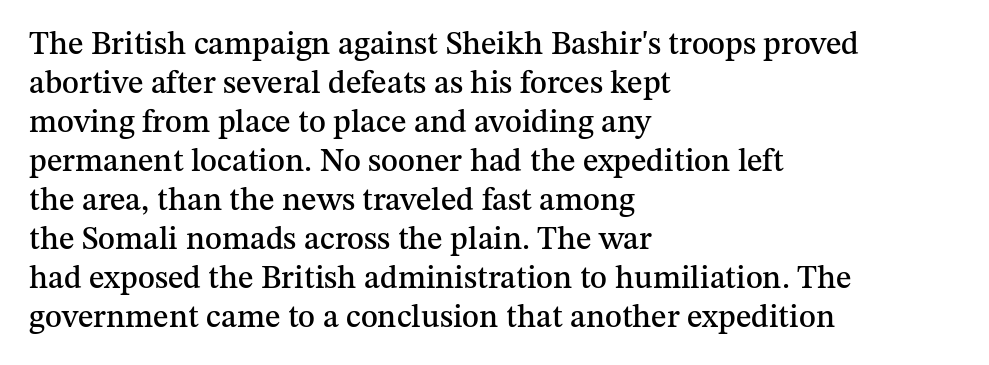
Q: Is the text italic (slanted)? A: No, it is upright.
Q: Is the typeface a serif or a sans-serif typeface? A: Serif.
Q: Is the text underlined? A: No.
Q: How is the paragraph aligned? A: Left-aligned.
Q: Is the spacing between letters normal or unusually wide? A: Normal.
Q: Width (condensed, normal, or wide)? A: Normal.
Q: Stroke contrast? A: Medium.
Q: x-height? A: Medium.
Q: Monospaced? A: No.
